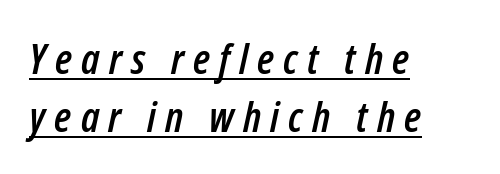
{"italic": "yes", "lean": "right", "slant_degrees": 12, "width": "condensed", "stroke_contrast": "low", "x_height": "medium", "monospaced": "no", "underline": "yes", "align": "left", "line_spacing": "normal", "line_spacing_ratio": 1.38, "letter_spacing": "wide", "letter_spacing_em": 0.22, "glyph_px": 42}
